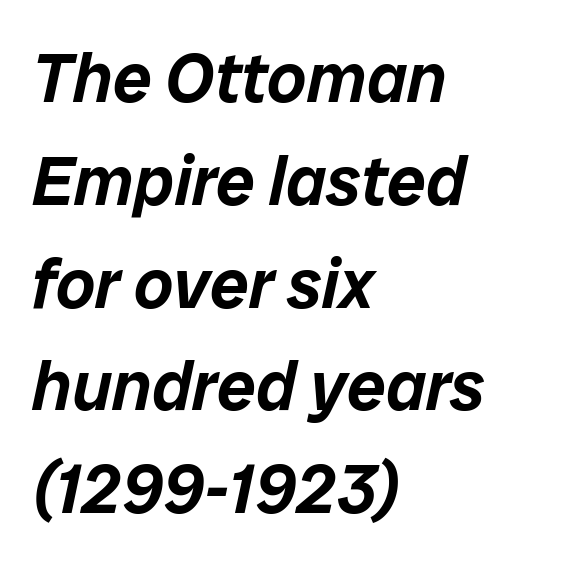
{"italic": "yes", "lean": "right", "slant_degrees": 12, "width": "normal", "stroke_contrast": "low", "x_height": "medium", "monospaced": "no", "underline": "no", "align": "left", "line_spacing": "normal", "line_spacing_ratio": 1.49, "letter_spacing": "normal", "letter_spacing_em": 0.0, "glyph_px": 69}
